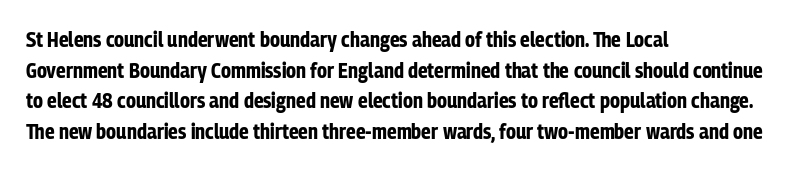
Q: Is the text bold? A: Yes.
Q: Is the text italic (slanted)? A: No, it is upright.
Q: Is the text underlined? A: No.
Q: How is the paragraph aligned? A: Left-aligned.
Q: Is the spacing between letters normal or unusually wide? A: Normal.
Q: Is the spacing between lines tight, normal or loose? A: Normal.
